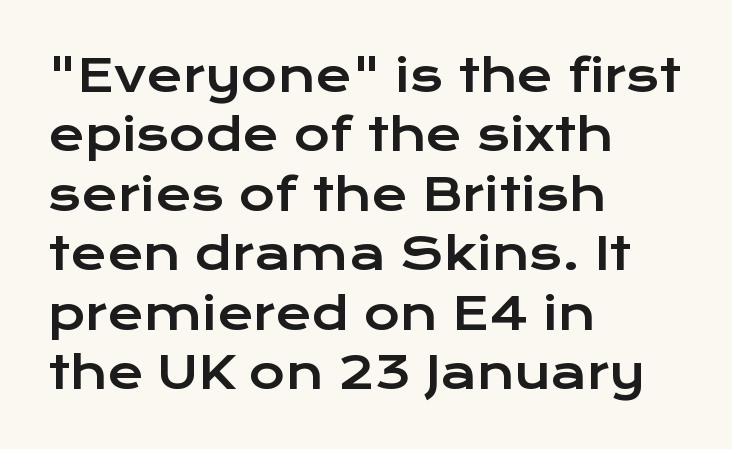
Posture: straight, roman, zero tilt. No word sits above an underline. You could not count columns in this text — the font is proportionally spaced. The ragged edge is on the right, which tells us the setting is flush left. Rows of type keep a routine distance in the vertical direction.
